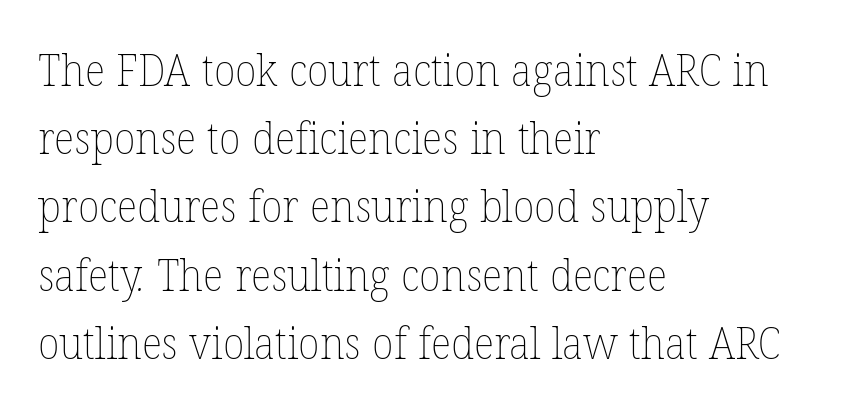
The image shows 44 px thin type; set left-aligned, normal line spacing (1.55x), normal letter spacing, not underlined; low stroke contrast and a medium x-height.
